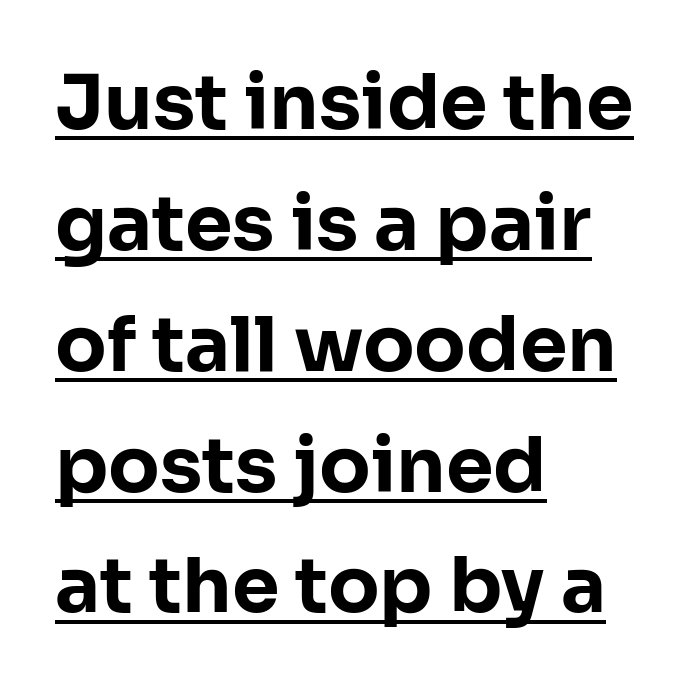
Q: Is the text bold? A: Yes.
Q: Is the text italic (slanted)? A: No, it is upright.
Q: Is the typeface a serif or a sans-serif typeface? A: Sans-serif.
Q: Is the text underlined? A: Yes.
Q: How is the paragraph aligned? A: Left-aligned.
Q: Is the spacing between letters normal or unusually wide? A: Normal.
Q: Is the spacing between lines tight, normal or loose? A: Normal.
Q: Width (condensed, normal, or wide)? A: Normal.
Q: Stroke contrast? A: Low.
Q: x-height? A: Medium.
Q: Monospaced? A: No.
